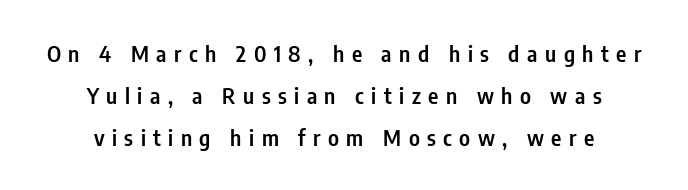
The image shows 22 px text type, upright; set centered, loose line spacing (1.9x), unusually wide letter spacing (+0.34 em), not underlined.
